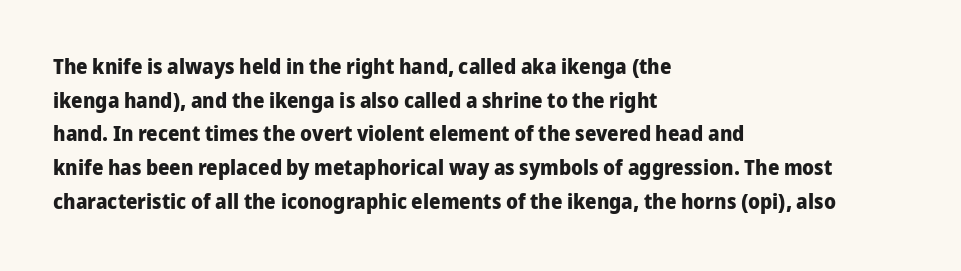
{"italic": "no", "bold": "yes", "underline": "no", "align": "left", "line_spacing": "normal", "line_spacing_ratio": 1.53, "letter_spacing": "normal", "letter_spacing_em": 0.0, "glyph_px": 22}
